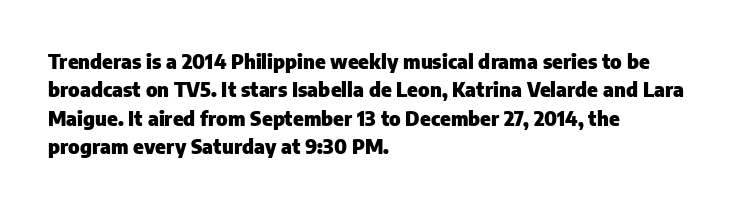
Q: Is the text bold? A: Yes.
Q: Is the text italic (slanted)? A: No, it is upright.
Q: Is the text underlined? A: No.
Q: How is the paragraph aligned? A: Left-aligned.
Q: Is the spacing between letters normal or unusually wide? A: Normal.
Q: Is the spacing between lines tight, normal or loose? A: Normal.
